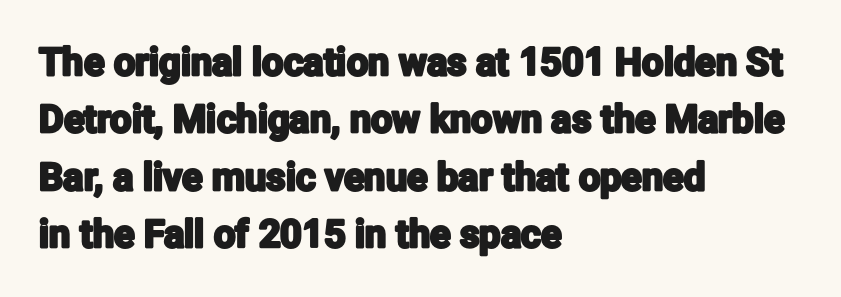
Q: Is the text italic (slanted)? A: No, it is upright.
Q: Is the typeface a serif or a sans-serif typeface? A: Sans-serif.
Q: Is the text underlined? A: No.
Q: How is the paragraph aligned? A: Left-aligned.
Q: Is the spacing between letters normal or unusually wide? A: Normal.
Q: Is the spacing between lines tight, normal or loose? A: Normal.
Q: Width (condensed, normal, or wide)? A: Condensed.
Q: Stroke contrast? A: Low.
Q: x-height? A: Medium.
Q: Monospaced? A: No.
